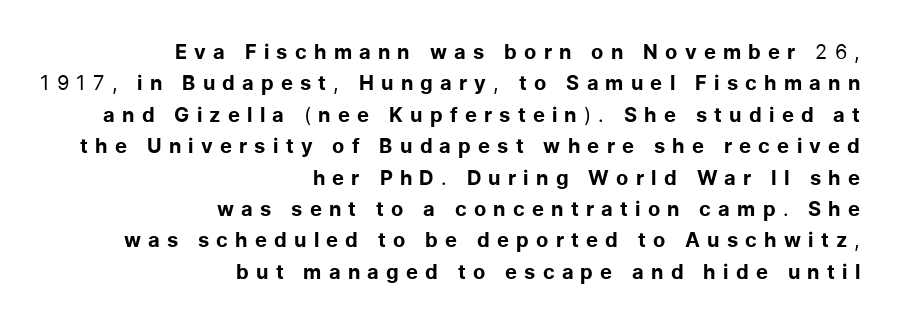
The image shows 20 px text type, upright; set right-aligned, normal line spacing (1.57x), unusually wide letter spacing (+0.36 em), not underlined.
